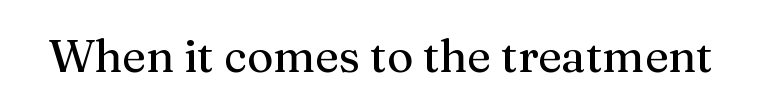
Anything drawn beneath the words? Only blank space. The face used here is proportionally spaced, like ordinary book or web type. Serif or sans? Serif — the stroke terminals have little feet. The axis of the letterforms is exactly vertical.
